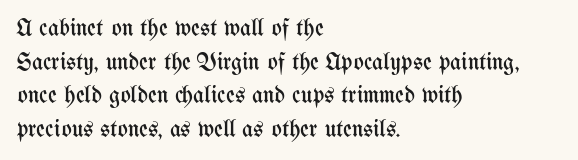
Does the copy run flush right? No — it runs flush left. Does extra space separate the letters? No, they use regular spacing. The letters look calm and open, with moderate or lighter stems. Beneath every word, the page is bare. Normally led — the rows are evenly, conventionally spaced.
